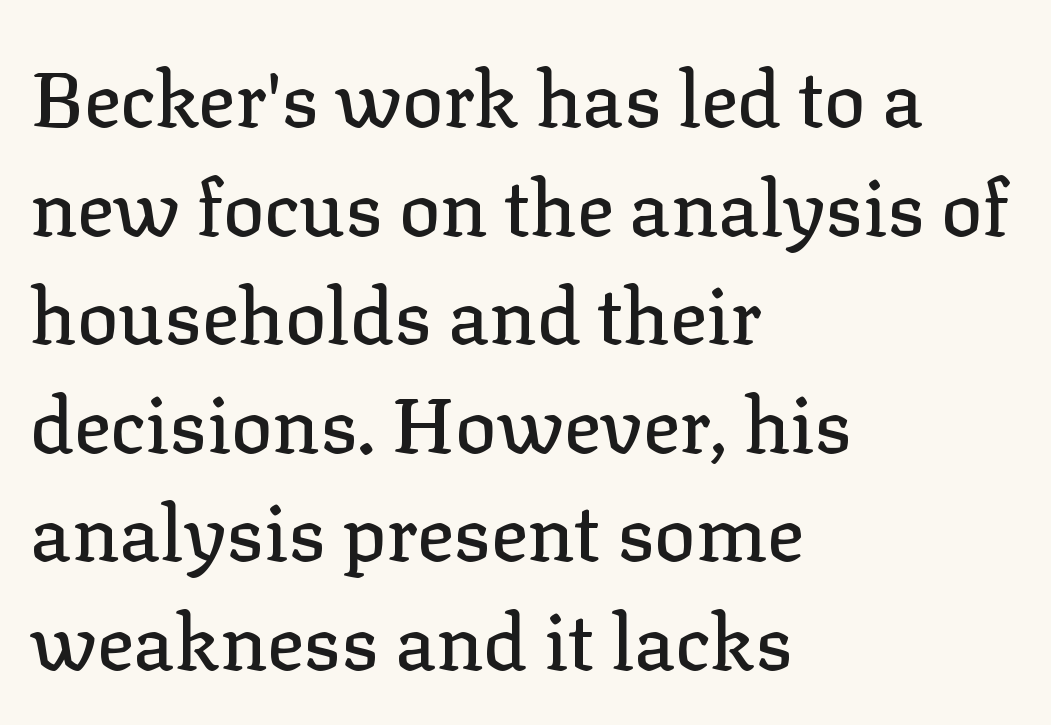
The rendering uses natural spacing where letterforms have individual widths. Normally led — the rows are evenly, conventionally spaced. The lettering holds an erect, upright posture throughout. Horizontally, the lines are justified to the leading edge only. The strip under each line holds only bare page. Little horizontal feet cap the strokes, marking this as serif type.
